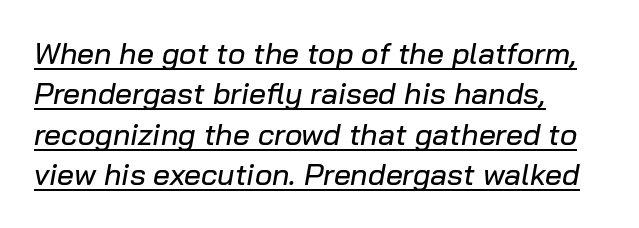
The image shows 30 px text type, italic (leaning right); set left-aligned, normal line spacing (1.35x), normal letter spacing, underlined; low stroke contrast and a medium x-height.
